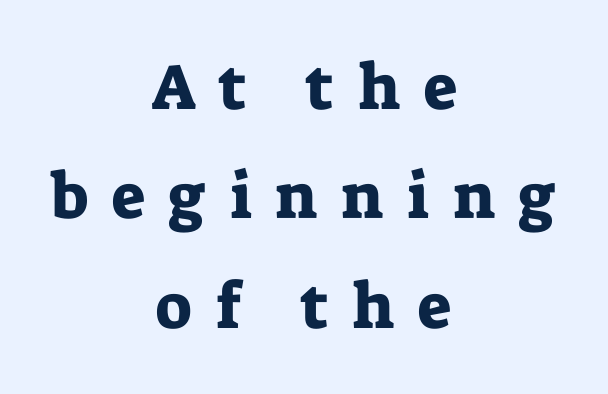
Compared with typical body copy, the letter spacing here is much looser. Lines of text with bare space underneath. Spacing verdict: proportional, widths tailored to each character. Type style note: has serifs. This is roman type, the default non-slanted kind. The paragraph shown floats in the horizontal middle.
